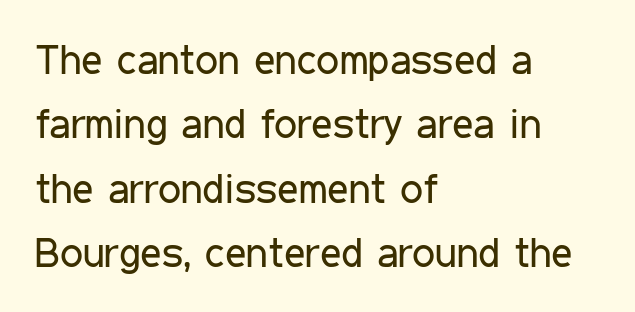
The image shows 41 px regular-weight, condensed sans-serif type, upright; set left-aligned, normal line spacing (1.57x), normal letter spacing, not underlined; low stroke contrast and a medium x-height.
